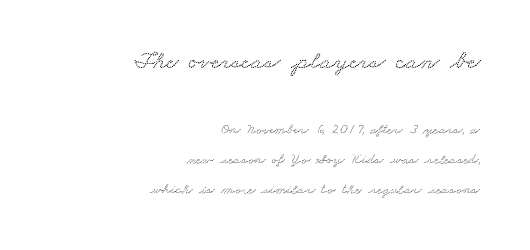
Descenders are the only things crossing below the line. Is the letter spacing exaggerated? No — it looks like the ordinary default. Whoever set this made the first block the dominant, larger element. Typeset ragged left — the right edge is the straight one.
